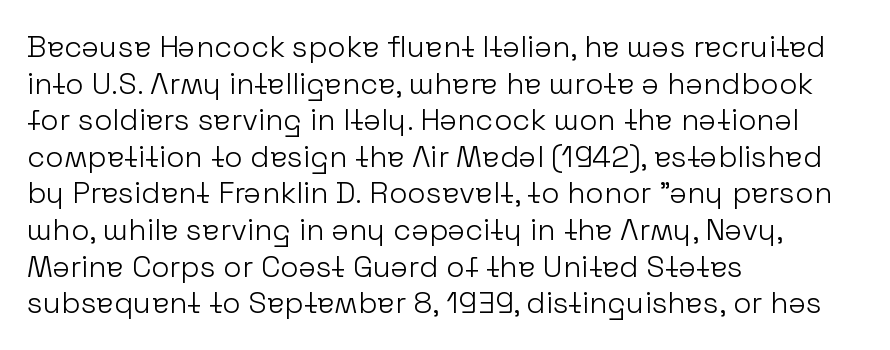
Q: Is the text bold? A: No.
Q: Is the text italic (slanted)? A: No, it is upright.
Q: Is the typeface a serif or a sans-serif typeface? A: Sans-serif.
Q: Is the text underlined? A: No.
Q: How is the paragraph aligned? A: Left-aligned.
Q: Is the spacing between letters normal or unusually wide? A: Normal.
Q: Width (condensed, normal, or wide)? A: Normal.
Q: Stroke contrast? A: Low.
Q: x-height? A: Medium.
Q: Monospaced? A: No.
